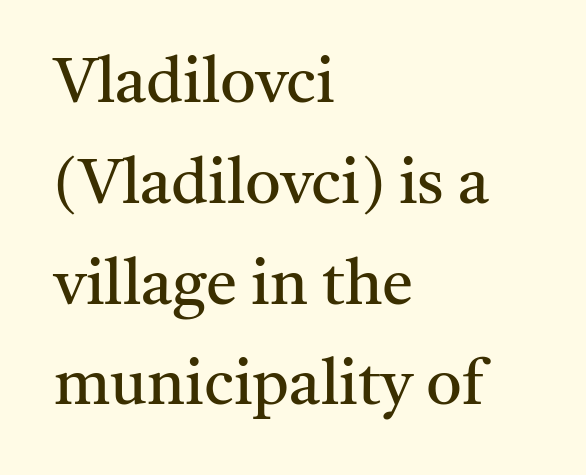
The image shows 63 px regular-weight serif type, upright; set left-aligned, normal line spacing (1.6x), normal letter spacing, not underlined; medium stroke contrast and a medium x-height.
